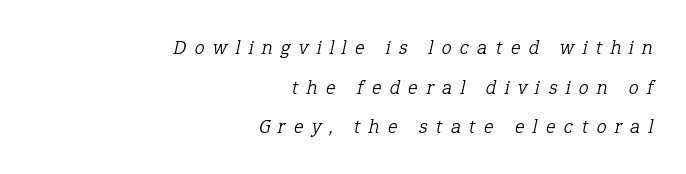
Q: Is the text bold? A: No.
Q: Is the text italic (slanted)? A: Yes, it leans right by about 12 degrees.
Q: Is the text underlined? A: No.
Q: How is the paragraph aligned? A: Right-aligned.
Q: Is the spacing between letters normal or unusually wide? A: Unusually wide.
Q: Is the spacing between lines tight, normal or loose? A: Loose.
